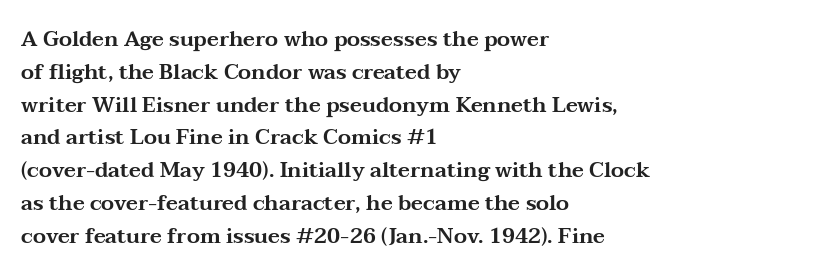
Q: Is the text italic (slanted)? A: No, it is upright.
Q: Is the text underlined? A: No.
Q: How is the paragraph aligned? A: Left-aligned.
Q: Is the spacing between letters normal or unusually wide? A: Normal.
Q: Is the spacing between lines tight, normal or loose? A: Normal.
